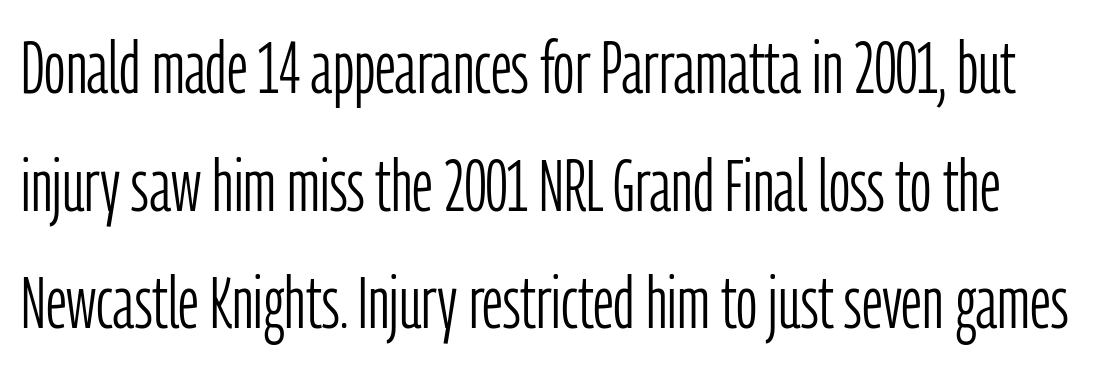
Q: Is the text bold? A: No.
Q: Is the text italic (slanted)? A: No, it is upright.
Q: Is the typeface a serif or a sans-serif typeface? A: Sans-serif.
Q: Is the text underlined? A: No.
Q: Is the spacing between letters normal or unusually wide? A: Normal.
Q: Is the spacing between lines tight, normal or loose? A: Normal.
Q: Width (condensed, normal, or wide)? A: Condensed.
Q: Stroke contrast? A: Low.
Q: x-height? A: Medium.
Q: Monospaced? A: No.
